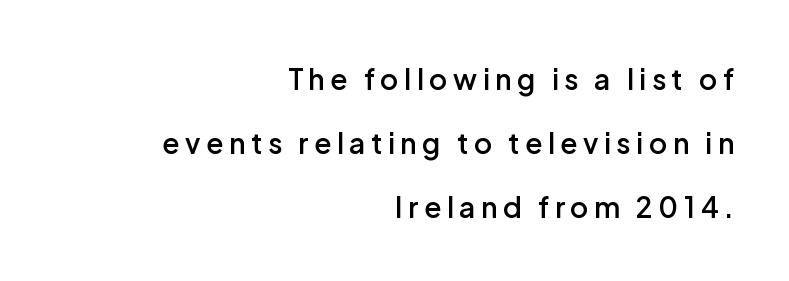
The designer dialed line spacing up above the default. Each letter keeps its own natural width here, so spacing adapts to shape. The letters stand upright; this is a roman face. In terms of letterspacing, this is a distinctly airy, spread setting. Reading down the block, your eye finds every line finishing at a fixed right position.
